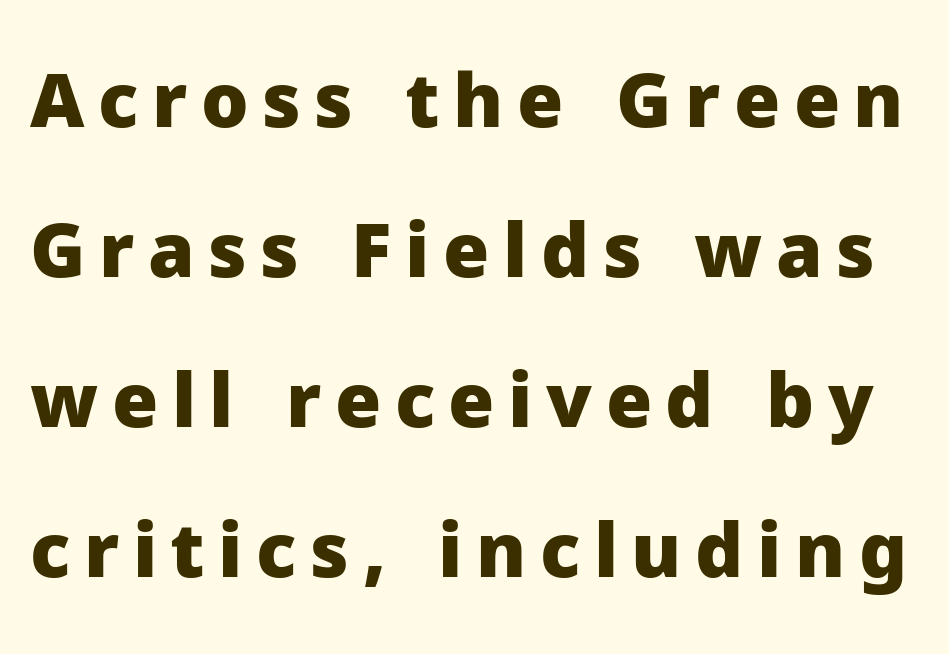
{"serif": "no", "italic": "no", "bold": "yes", "weight": "heavy", "width": "normal", "stroke_contrast": "low", "x_height": "medium", "monospaced": "no", "underline": "no", "line_spacing": "loose", "line_spacing_ratio": 2.0, "glyph_px": 75}
